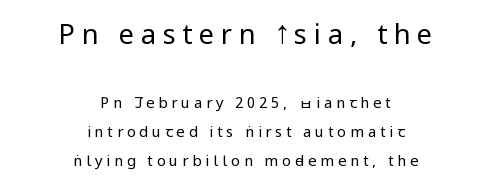
The image shows 27 px text type, upright; set centered, loose line spacing (1.96x), unusually wide letter spacing (+0.25 em), not underlined; the first (top) block is 1.8x larger.
